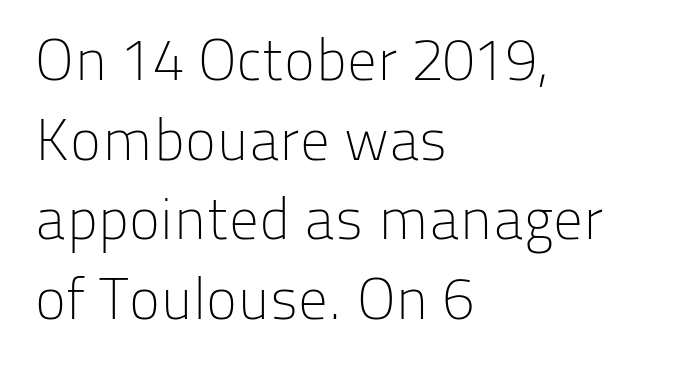
Q: Is the text bold? A: No.
Q: Is the text italic (slanted)? A: No, it is upright.
Q: Is the typeface a serif or a sans-serif typeface? A: Sans-serif.
Q: Is the text underlined? A: No.
Q: How is the paragraph aligned? A: Left-aligned.
Q: Is the spacing between letters normal or unusually wide? A: Normal.
Q: Is the spacing between lines tight, normal or loose? A: Normal.
Q: Width (condensed, normal, or wide)? A: Normal.
Q: Stroke contrast? A: Low.
Q: x-height? A: Medium.
Q: Monospaced? A: No.
